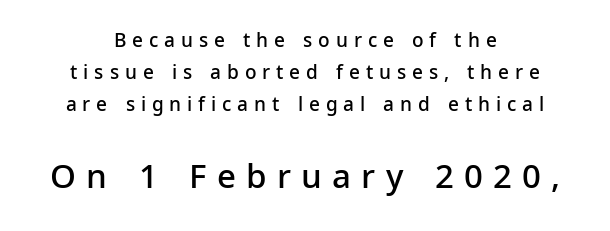
{"serif": "no", "italic": "no", "bold": "semi", "weight": "semibold", "width": "normal", "stroke_contrast": "low", "x_height": "medium", "monospaced": "no", "underline": "no", "align": "center", "line_spacing": "normal", "line_spacing_ratio": 1.69, "letter_spacing": "wide", "letter_spacing_em": 0.31, "larger_block": "second", "size_ratio": 1.74, "glyph_px": 33}
